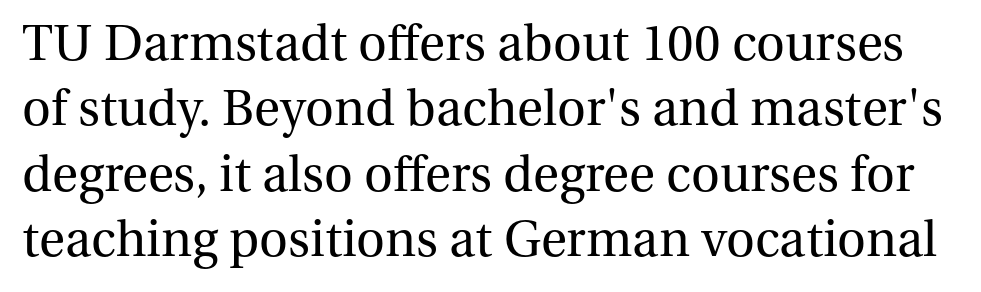
{"serif": "yes", "italic": "no", "bold": "no", "weight": "regular", "width": "normal", "stroke_contrast": "medium", "x_height": "medium", "monospaced": "no", "underline": "no", "line_spacing": "normal", "line_spacing_ratio": 1.31, "letter_spacing": "normal", "letter_spacing_em": 0.0, "glyph_px": 50}
